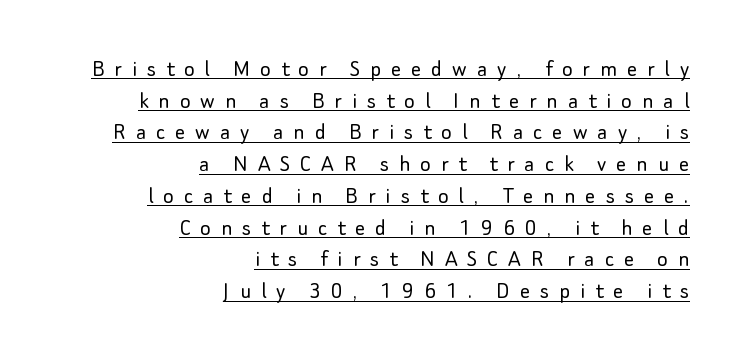
The image shows 25 px text type, upright; set right-aligned, normal line spacing (1.27x), unusually wide letter spacing (+0.4 em), underlined.
